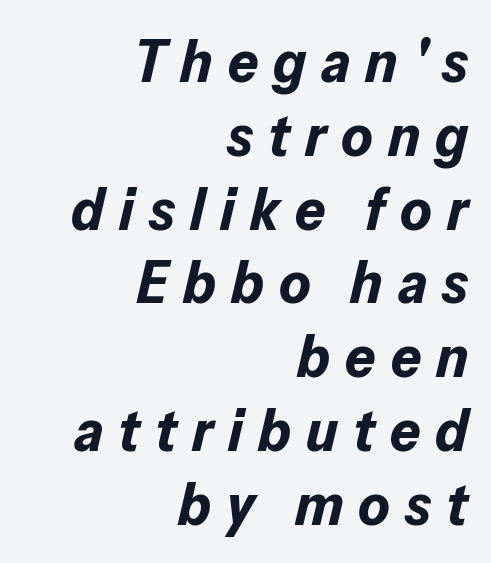
{"italic": "yes", "lean": "right", "slant_degrees": 13, "bold": "yes", "weight": "bold", "width": "normal", "stroke_contrast": "low", "x_height": "medium", "monospaced": "no", "underline": "no", "align": "right", "line_spacing_ratio": 1.23, "letter_spacing": "wide", "letter_spacing_em": 0.25, "glyph_px": 60}
